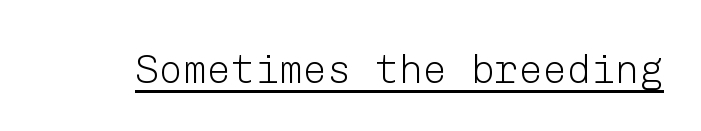
The letterforms sit shoulder to shoulder at normal distance. The text was rendered using a sans face with plain stroke endings. Ascenders rise straight up at ninety degrees. Stems here are at most as thick as an everyday book face. This rendering features underlined lettering.
